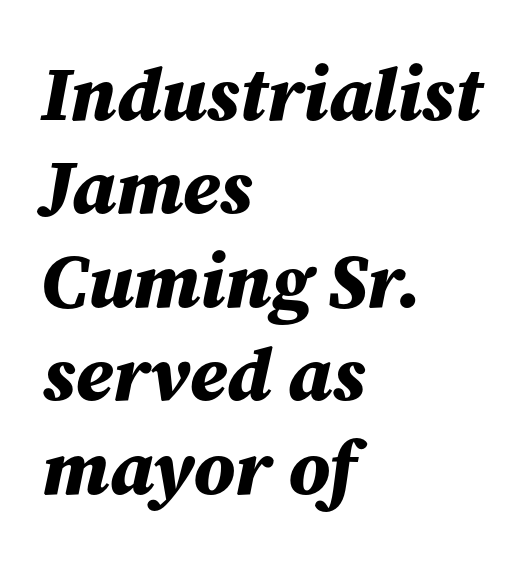
{"italic": "yes", "lean": "right", "slant_degrees": 12, "bold": "yes", "weight": "bold", "width": "normal", "stroke_contrast": "medium", "x_height": "medium", "monospaced": "no", "underline": "no", "align": "left", "line_spacing_ratio": 1.23, "letter_spacing": "normal", "letter_spacing_em": 0.0, "glyph_px": 76}
